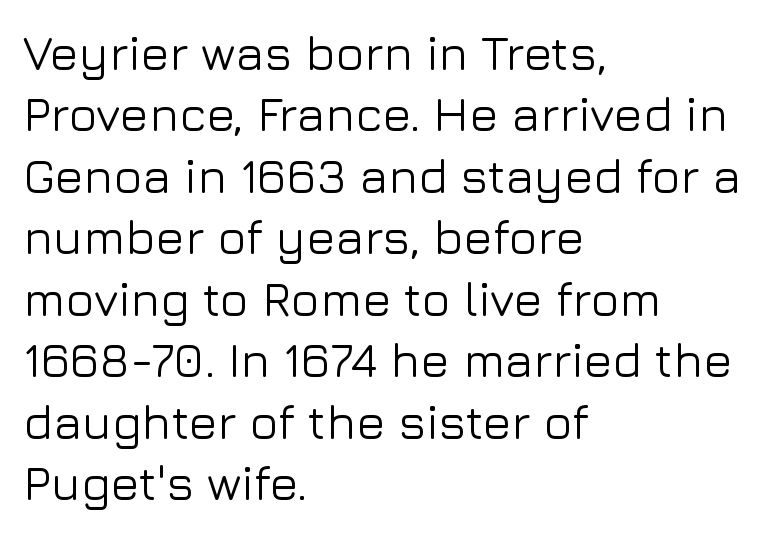
The image shows 48 px sans-serif type, upright; set left-aligned, normal line spacing (1.28x), normal letter spacing, not underlined; low stroke contrast and a medium x-height.
